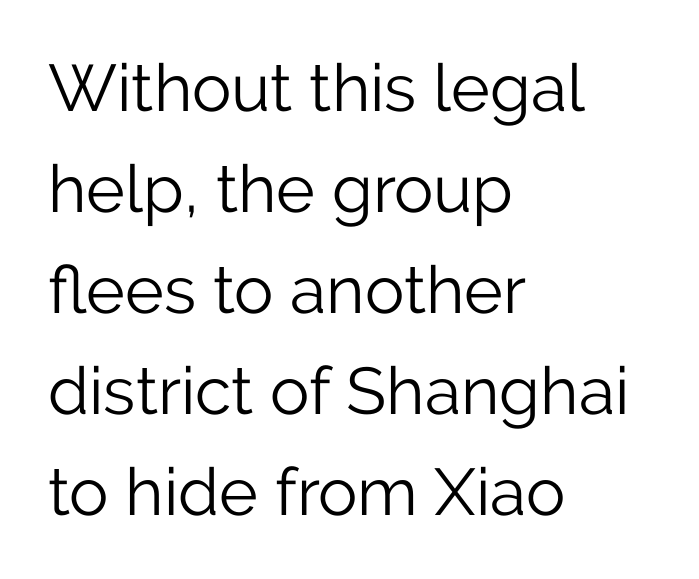
{"serif": "no", "italic": "no", "bold": "no", "weight": "light", "width": "normal", "stroke_contrast": "low", "x_height": "medium", "monospaced": "no", "underline": "no", "align": "left", "line_spacing": "normal", "line_spacing_ratio": 1.53, "letter_spacing": "normal", "letter_spacing_em": 0.0, "glyph_px": 66}
